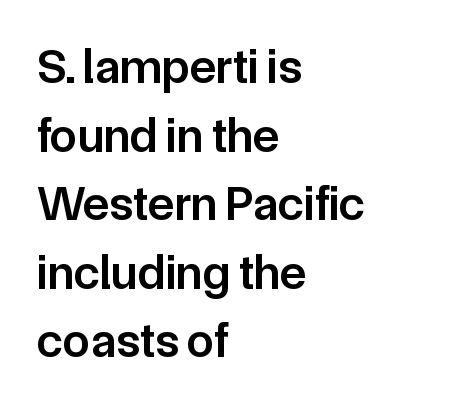
{"serif": "no", "italic": "no", "bold": "semi", "weight": "semibold", "width": "normal", "stroke_contrast": "low", "x_height": "medium", "monospaced": "no", "underline": "no", "align": "left", "line_spacing": "normal", "line_spacing_ratio": 1.4, "letter_spacing": "normal", "letter_spacing_em": 0.0, "glyph_px": 49}
